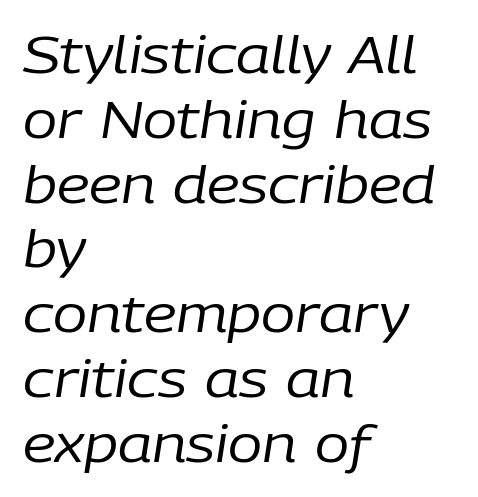
The image shows 51 px regular-weight type, italic (leaning right); set left-aligned, normal line spacing (1.27x), normal letter spacing, not underlined; low stroke contrast and a medium x-height.
